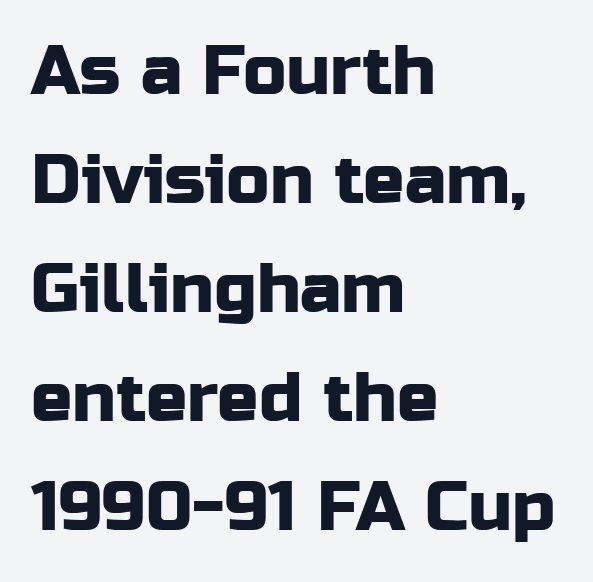
The image shows 69 px sans-serif type, upright; set left-aligned, normal line spacing (1.58x), normal letter spacing, not underlined; low stroke contrast and a medium x-height.
